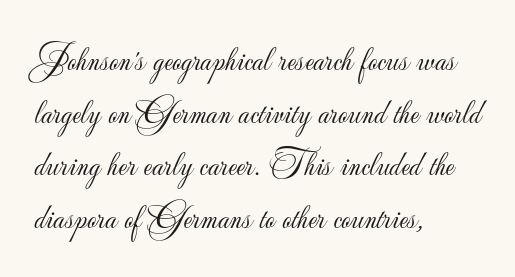
The space between consecutive lines is moderate. A typesetter would call this proportional, since set widths differ per character. Stroke thickness stays within the range of a standard reading face or lighter. Honestly, the letter spacing is just normal — you wouldn't notice it.
